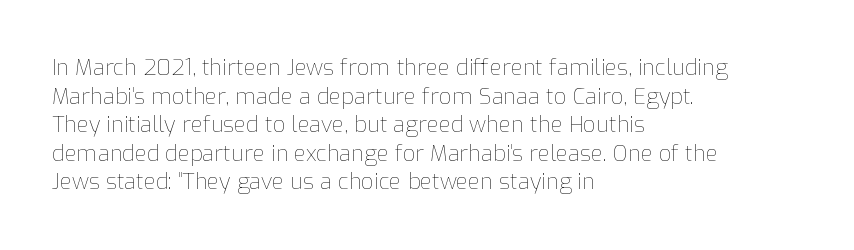
The image shows 22 px text type, upright; set left-aligned, normal line spacing (1.3x), normal letter spacing, not underlined.
